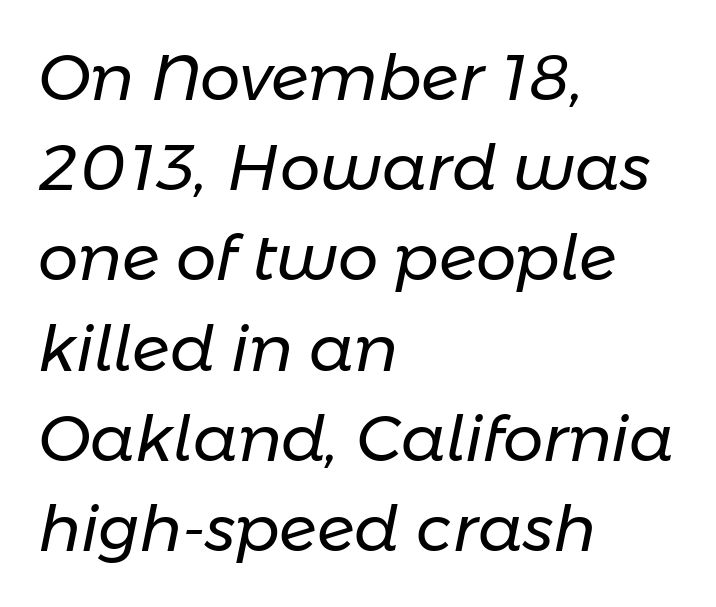
The image shows 64 px regular-weight type, italic (leaning right); set left-aligned, normal line spacing (1.41x), normal letter spacing, not underlined; low stroke contrast and a medium x-height.
